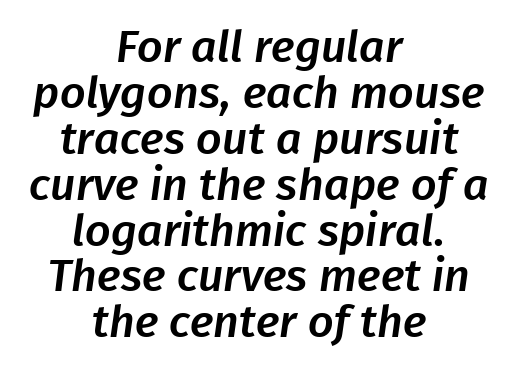
{"serif": "no", "width": "normal", "stroke_contrast": "low", "x_height": "medium", "monospaced": "no", "underline": "no", "align": "center", "line_spacing": "tight", "line_spacing_ratio": 1.02, "letter_spacing": "normal", "letter_spacing_em": 0.0, "glyph_px": 45}
